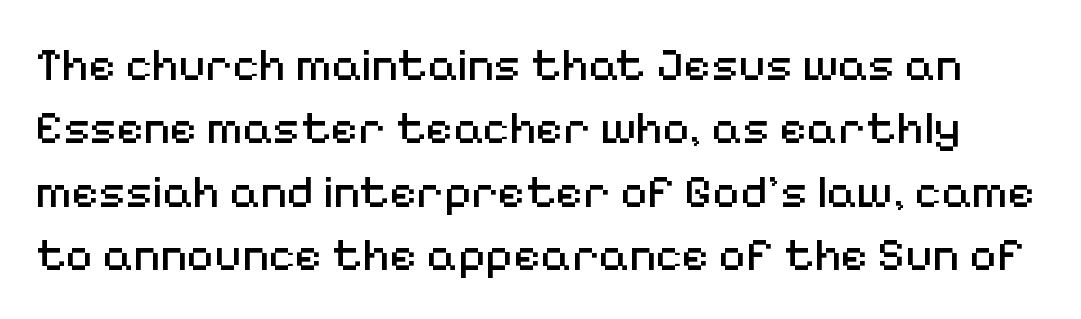
The image shows 47 px regular-weight sans-serif type, upright; set normal line spacing (1.35x), normal letter spacing, not underlined; medium stroke contrast and a medium x-height.
